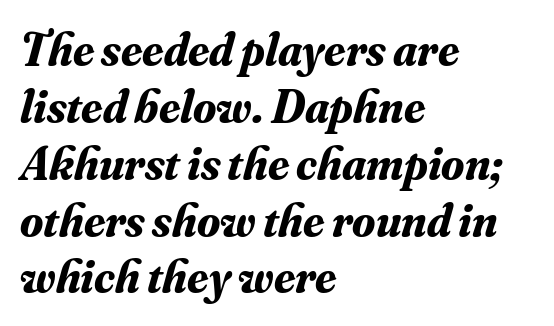
Q: Is the text bold? A: Yes.
Q: Is the text italic (slanted)? A: Yes, it leans right by about 16 degrees.
Q: Is the typeface a serif or a sans-serif typeface? A: Serif.
Q: Is the text underlined? A: No.
Q: How is the paragraph aligned? A: Left-aligned.
Q: Is the spacing between letters normal or unusually wide? A: Normal.
Q: Width (condensed, normal, or wide)? A: Normal.
Q: Stroke contrast? A: Medium.
Q: x-height? A: Small.
Q: Monospaced? A: No.
